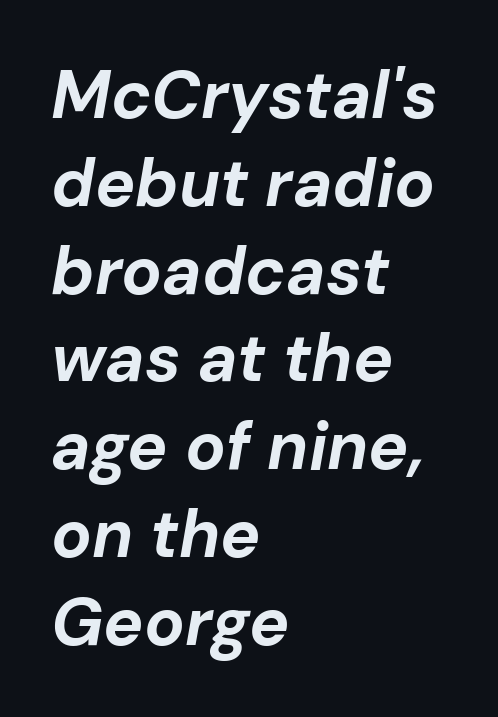
Q: Is the text bold? A: Yes.
Q: Is the text italic (slanted)? A: Yes, it leans right by about 10 degrees.
Q: Is the text underlined? A: No.
Q: How is the paragraph aligned? A: Left-aligned.
Q: Is the spacing between letters normal or unusually wide? A: Normal.
Q: Is the spacing between lines tight, normal or loose? A: Normal.
Q: Width (condensed, normal, or wide)? A: Normal.
Q: Stroke contrast? A: Low.
Q: x-height? A: Medium.
Q: Monospaced? A: No.
